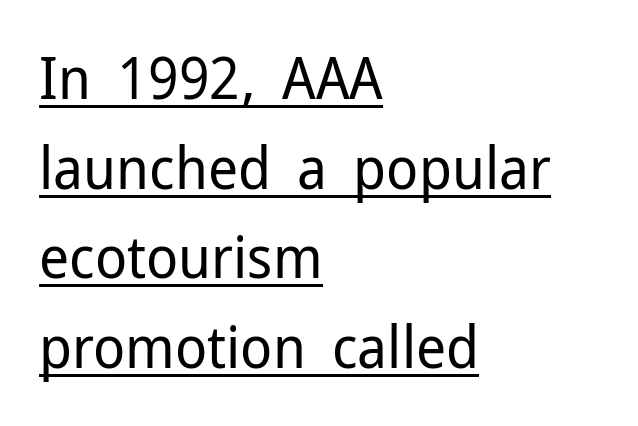
The image shows 59 px regular-weight sans-serif type, upright; set left-aligned, normal line spacing (1.52x), normal letter spacing, underlined; low stroke contrast and a medium x-height.
